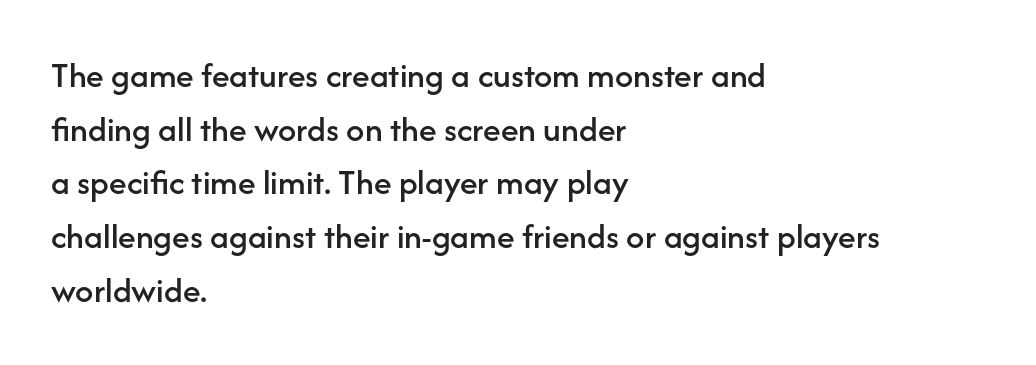
The image shows 36 px sans-serif type, upright; set left-aligned, normal line spacing (1.49x), normal letter spacing, not underlined; low stroke contrast and a medium x-height.
